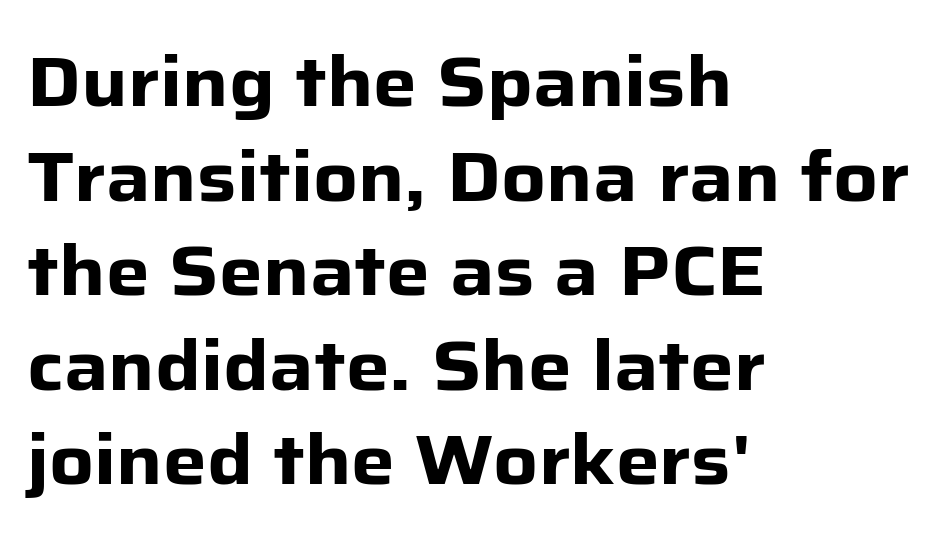
A typesetter would call this leading conventional body-copy spacing. Compared with a centered layout, this one pins lines to the left instead. A bare baseline throughout the passage. The letters stand upright; this is a roman face. Is this a sans? Yes — the strokes have no serifs. Strokes here are thick enough to call this a true bold.
